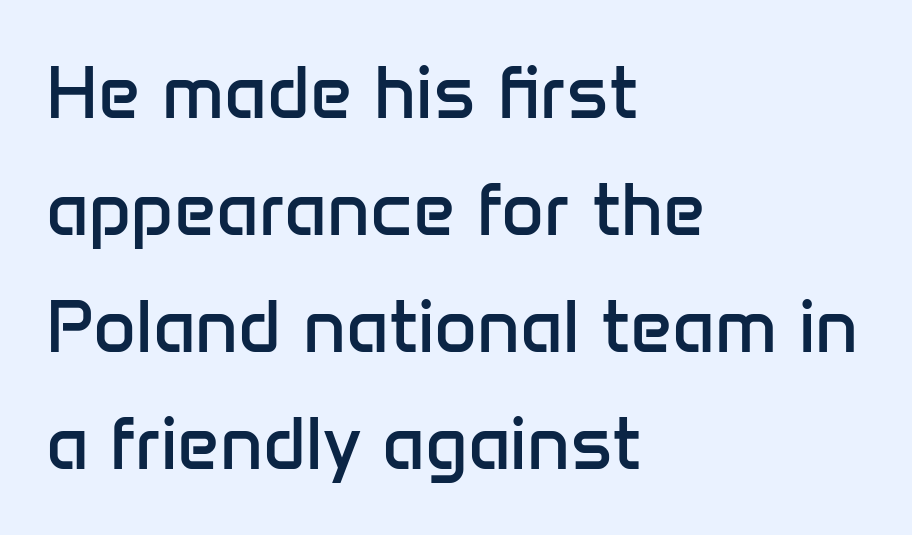
{"serif": "no", "italic": "no", "bold": "no", "weight": "regular", "width": "normal", "stroke_contrast": "low", "x_height": "medium", "monospaced": "no", "underline": "no", "align": "left", "line_spacing": "normal", "line_spacing_ratio": 1.58, "letter_spacing": "normal", "letter_spacing_em": 0.0, "glyph_px": 74}
